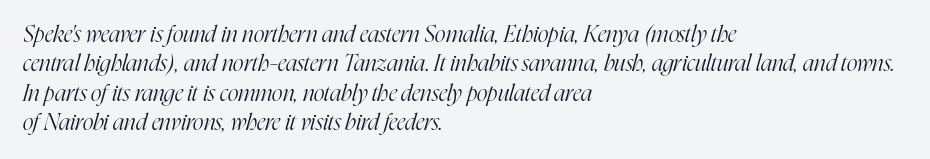
Spacing between characters is what you'd get straight out of the box. Emphasis-style slanted type is in use. This reads as an unemphasized weight, regular at the heaviest. Each line starts at the same left margin while the right side varies. Interline gaps are of average width in this sample.
